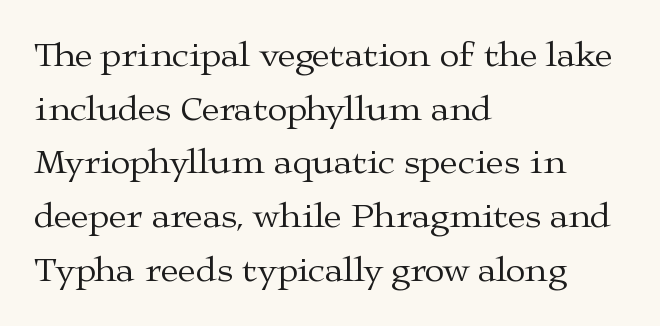
The image shows 36 px regular-weight, wide serif type, upright; set left-aligned, normal line spacing (1.49x), normal letter spacing, not underlined; medium stroke contrast and a medium x-height.
